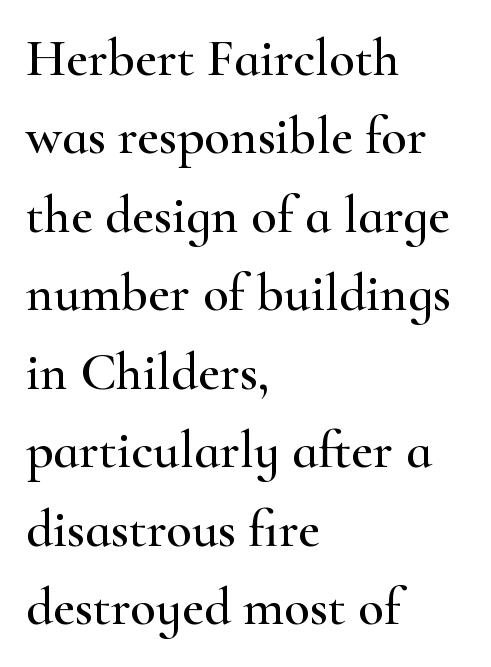
Q: Is the text italic (slanted)? A: No, it is upright.
Q: Is the typeface a serif or a sans-serif typeface? A: Serif.
Q: Is the text underlined? A: No.
Q: How is the paragraph aligned? A: Left-aligned.
Q: Is the spacing between letters normal or unusually wide? A: Normal.
Q: Is the spacing between lines tight, normal or loose? A: Normal.
Q: Width (condensed, normal, or wide)? A: Wide.
Q: Stroke contrast? A: High.
Q: x-height? A: Small.
Q: Monospaced? A: No.
